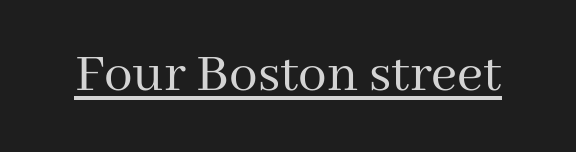
Is this a heavy cut? Hardly; it is regular or lighter. The letters stand upright; this is a roman face. The face used here is rendered with its standard letterfit. This is underlined copy, the kind a proofreader might mark for attention. Stroke terminals: seriffed.
